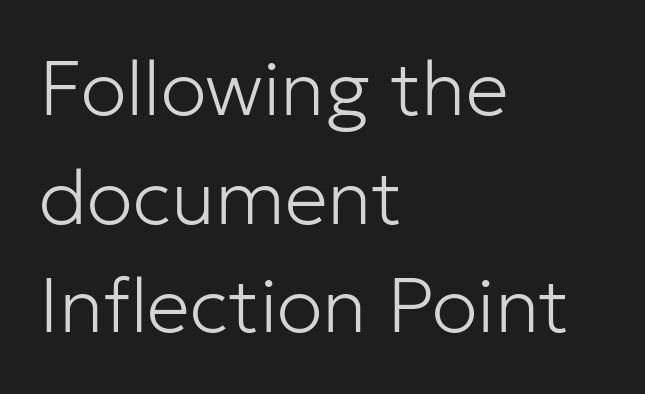
The image shows 77 px light sans-serif type, upright; set left-aligned, normal line spacing (1.41x), normal letter spacing, not underlined; low stroke contrast and a medium x-height.
